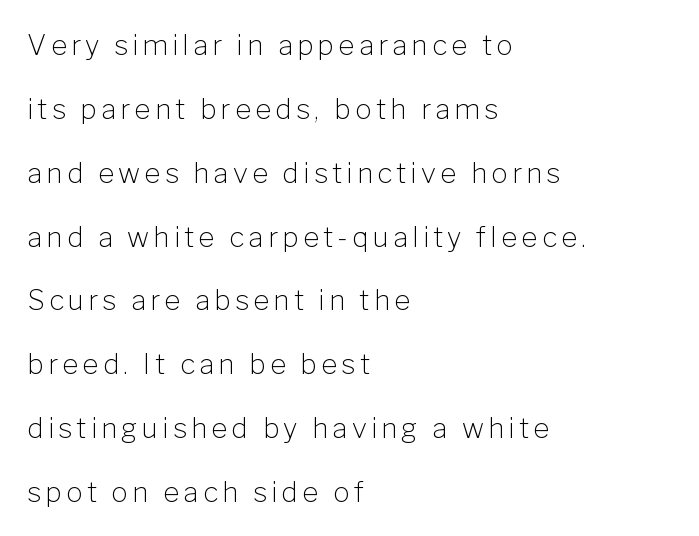
{"serif": "no", "italic": "no", "bold": "no", "weight": "light", "width": "normal", "stroke_contrast": "low", "x_height": "medium", "monospaced": "no", "underline": "no", "align": "left", "line_spacing": "loose", "line_spacing_ratio": 2.28, "glyph_px": 28}
